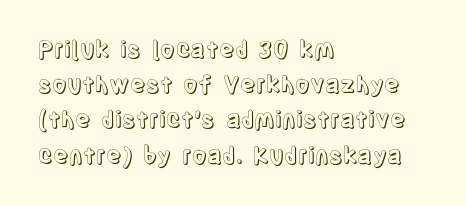
The designer left line spacing at the default. The face used here is rendered with its standard letterfit. The letters stand upright; this is a roman face. The rag falls on the right side of this text block. The words here are not underlined.
